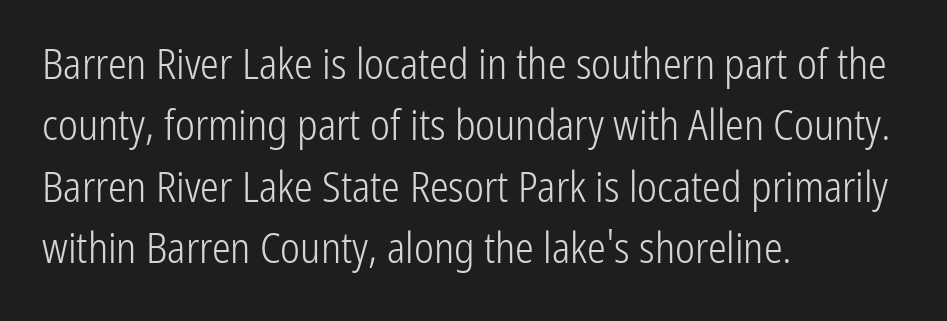
The image shows 42 px light, condensed sans-serif type, upright; set left-aligned, normal line spacing (1.46x), normal letter spacing, not underlined; low stroke contrast and a medium x-height.
